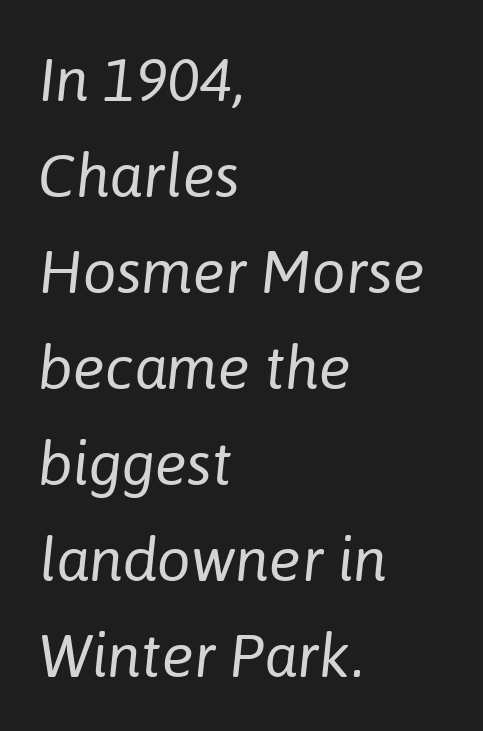
Q: Is the text bold? A: No.
Q: Is the text italic (slanted)? A: Yes, it leans right by about 6 degrees.
Q: Is the text underlined? A: No.
Q: How is the paragraph aligned? A: Left-aligned.
Q: Is the spacing between letters normal or unusually wide? A: Normal.
Q: Is the spacing between lines tight, normal or loose? A: Normal.
Q: Width (condensed, normal, or wide)? A: Normal.
Q: Stroke contrast? A: Low.
Q: x-height? A: Medium.
Q: Monospaced? A: No.
